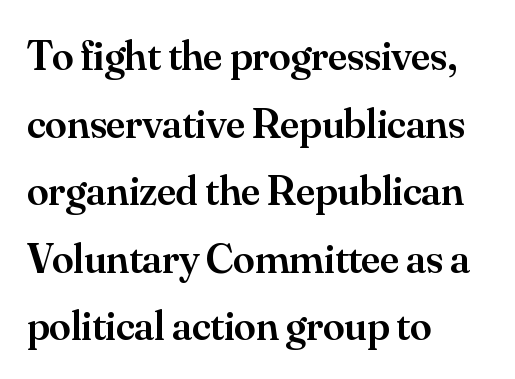
Style check: upright. Notice the strokes are somewhat thickened but not fully heavy: this is a semibold. Layout note: lines flush left. Leading matches the norm, producing a regular column. Looks like regular typesetting: each glyph gets only the width it needs.
